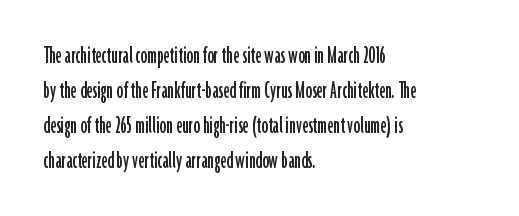
The image shows 26 px text type, upright; set left-aligned, normal line spacing (1.34x), normal letter spacing, not underlined.
